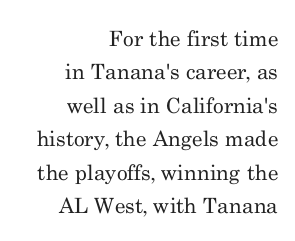
The image shows 21 px text type, upright; set right-aligned, normal line spacing (1.59x), normal letter spacing, not underlined.
